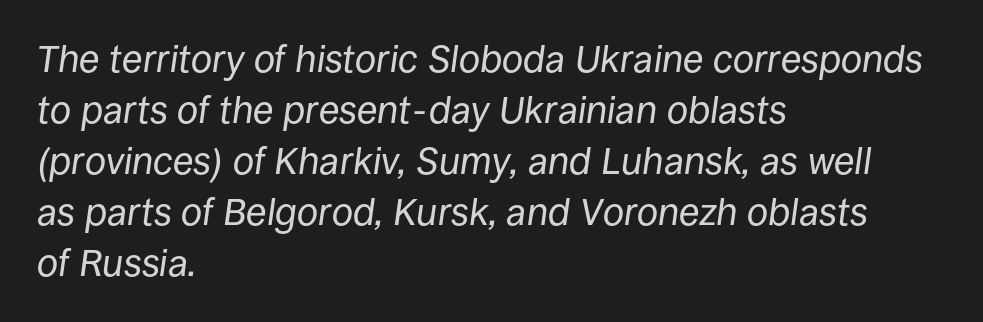
The weight tops out at a normal text grade. The compositor pushed each line to the left boundary. Is the type slanted? Yes — the strokes lean at a clear angle. The line texture is even and compact thanks to regular tracking. Proportional: the letters do not fall into vertical columns.
